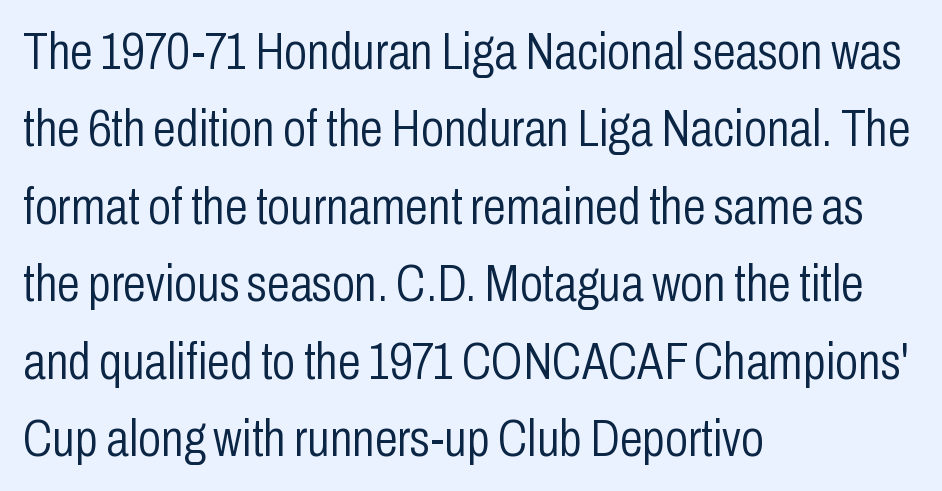
{"serif": "no", "italic": "no", "bold": "no", "weight": "light", "width": "condensed", "stroke_contrast": "low", "x_height": "medium", "monospaced": "no", "underline": "no", "align": "left", "line_spacing": "normal", "line_spacing_ratio": 1.49, "letter_spacing": "normal", "letter_spacing_em": 0.0, "glyph_px": 52}
